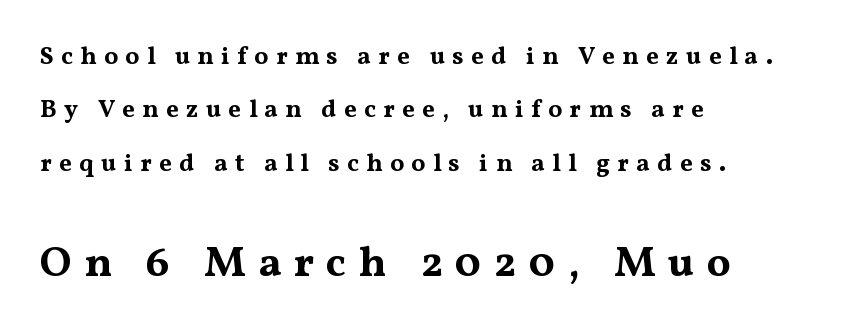
The image shows 43 px bold, wide serif type, upright; set left-aligned, loose line spacing (2.14x), unusually wide letter spacing (+0.29 em), not underlined; the second (bottom) block is 1.72x larger; medium stroke contrast and a medium x-height.
